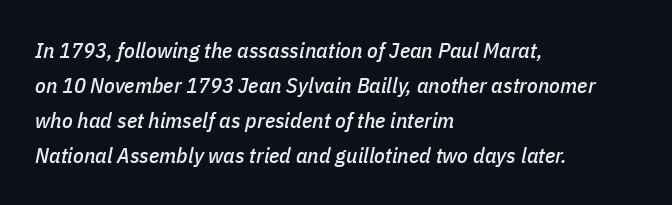
The image shows 22 px text type, italic (leaning right); set left-aligned, normal line spacing (1.59x), normal letter spacing, not underlined.
